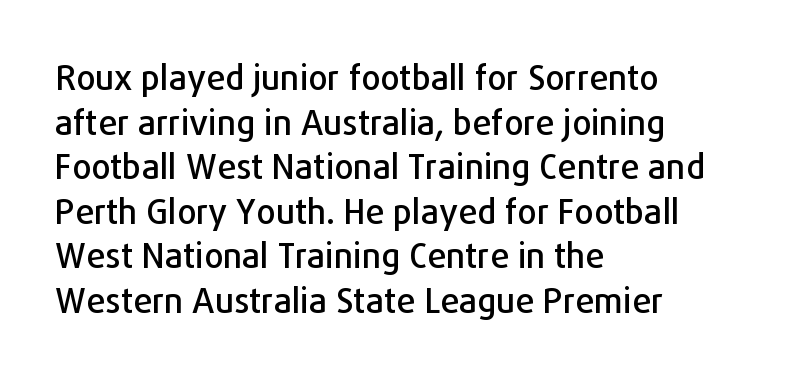
The image shows 34 px sans-serif type, upright; set left-aligned, normal line spacing (1.31x), normal letter spacing, not underlined; low stroke contrast and a medium x-height.
